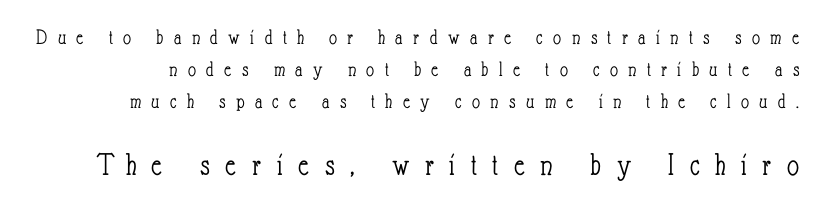
{"italic": "no", "bold": "no", "weight": "light", "width": "condensed", "stroke_contrast": "low", "x_height": "small", "monospaced": "no", "underline": "no", "line_spacing": "normal", "line_spacing_ratio": 1.45, "letter_spacing": "wide", "letter_spacing_em": 0.47, "larger_block": "second", "size_ratio": 1.5, "glyph_px": 33}
